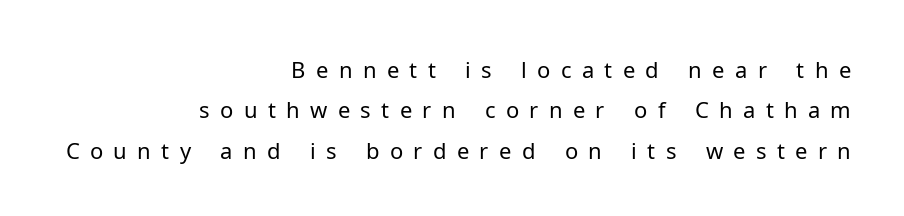
{"italic": "no", "bold": "no", "underline": "no", "align": "right", "line_spacing_ratio": 1.84, "letter_spacing": "wide", "letter_spacing_em": 0.47, "glyph_px": 22}
